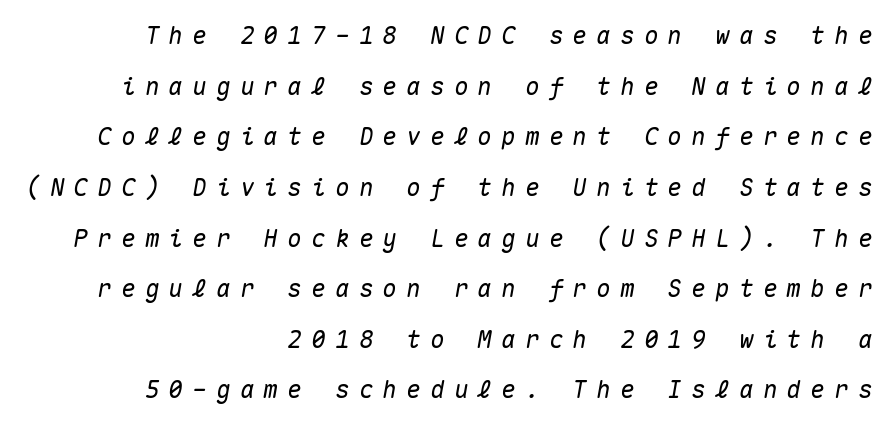
{"italic": "yes", "lean": "right", "slant_degrees": 10, "underline": "no", "align": "right", "line_spacing": "loose", "line_spacing_ratio": 2.11, "letter_spacing": "wide", "letter_spacing_em": 0.39, "glyph_px": 24}
